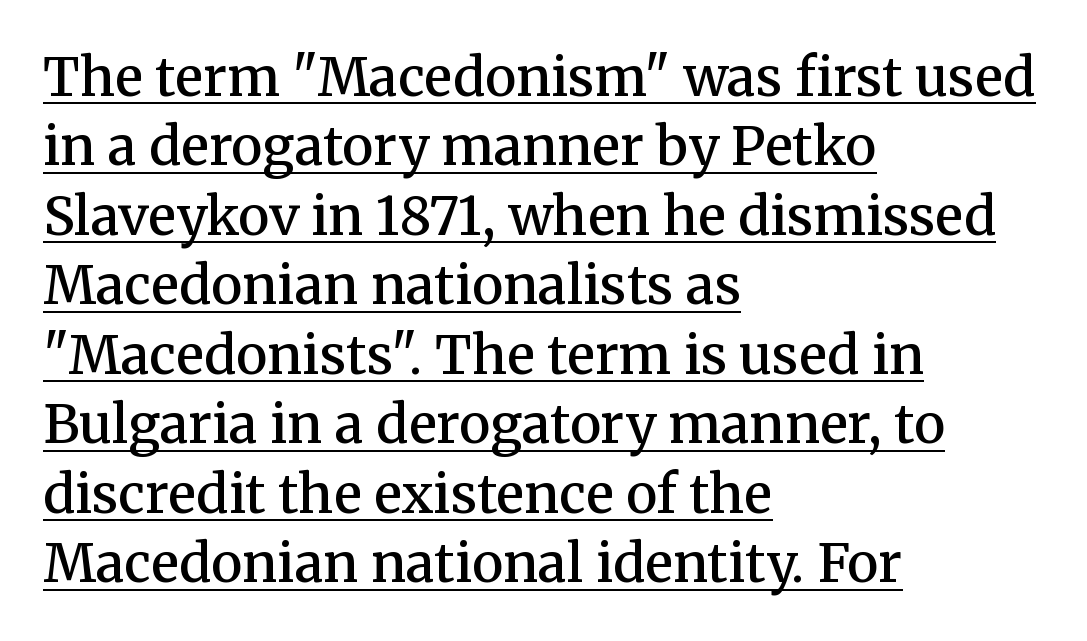
{"serif": "yes", "italic": "no", "bold": "semi", "weight": "semibold", "width": "normal", "stroke_contrast": "medium", "x_height": "medium", "monospaced": "no", "underline": "yes", "align": "left", "line_spacing": "normal", "line_spacing_ratio": 1.31, "letter_spacing": "normal", "letter_spacing_em": 0.0, "glyph_px": 53}
